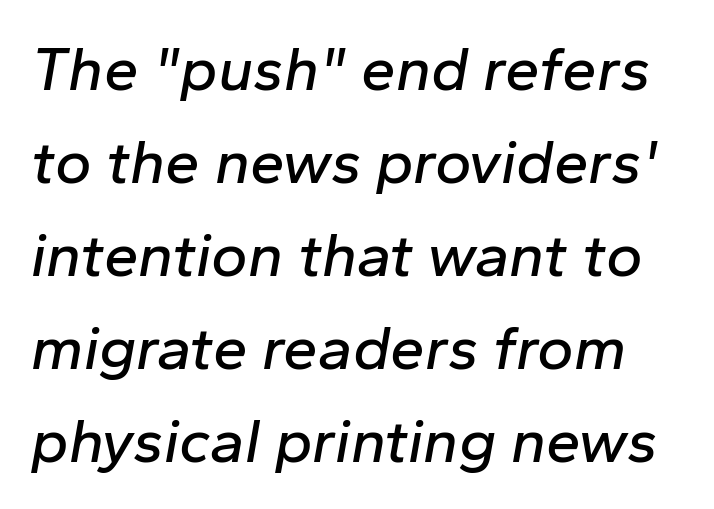
Q: Is the text italic (slanted)? A: Yes, it leans right by about 10 degrees.
Q: Is the text underlined? A: No.
Q: Is the spacing between letters normal or unusually wide? A: Normal.
Q: Is the spacing between lines tight, normal or loose? A: Normal.
Q: Width (condensed, normal, or wide)? A: Normal.
Q: Stroke contrast? A: Low.
Q: x-height? A: Medium.
Q: Monospaced? A: No.
